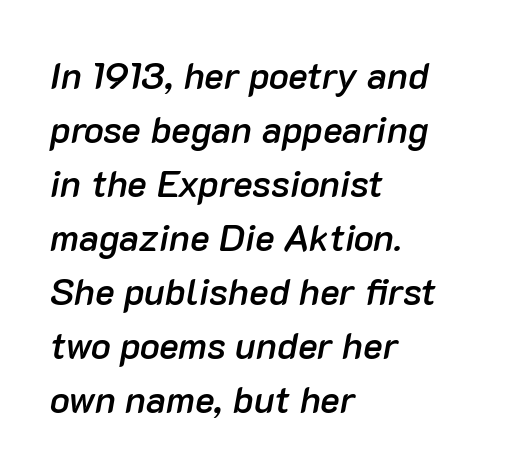
Q: Is the text bold? A: Semi-bold.
Q: Is the text italic (slanted)? A: Yes, it leans right by about 10 degrees.
Q: Is the text underlined? A: No.
Q: How is the paragraph aligned? A: Left-aligned.
Q: Is the spacing between letters normal or unusually wide? A: Normal.
Q: Is the spacing between lines tight, normal or loose? A: Normal.
Q: Width (condensed, normal, or wide)? A: Normal.
Q: Stroke contrast? A: Low.
Q: x-height? A: Medium.
Q: Monospaced? A: No.
